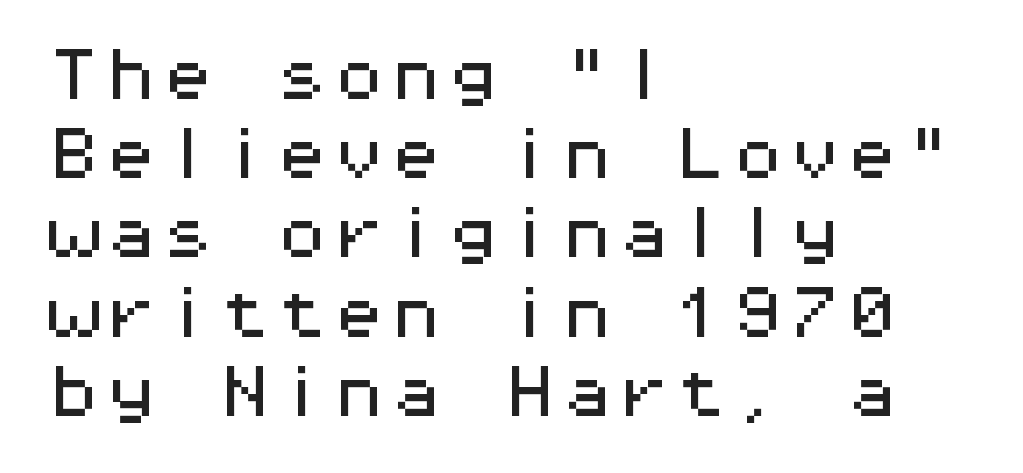
Q: Is the text italic (slanted)? A: No, it is upright.
Q: Is the typeface a serif or a sans-serif typeface? A: Sans-serif.
Q: Is the text underlined? A: No.
Q: How is the paragraph aligned? A: Left-aligned.
Q: Is the spacing between letters normal or unusually wide? A: Normal.
Q: Is the spacing between lines tight, normal or loose? A: Normal.
Q: Width (condensed, normal, or wide)? A: Wide.
Q: Stroke contrast? A: Medium.
Q: x-height? A: Medium.
Q: Monospaced? A: Yes.
